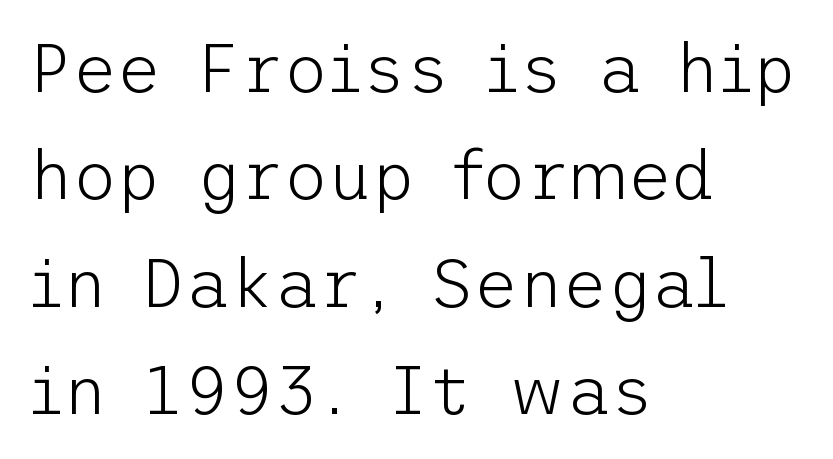
Letters rest on an invisible, unmarked baseline. Nothing unusual about the tracking: characters are spaced as the font intends. Horizontal bands of white between lines are of average thickness. A classic flush-left, rag-right setting is used for this passage. Is there any slant? The stems are plumb. Compared with a typical body face, this is equally light or lighter still.
